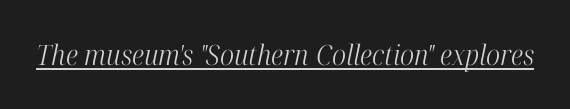
The image shows 28 px light, condensed serif type, italic (leaning right); set normal letter spacing, underlined; high stroke contrast and a medium x-height.
